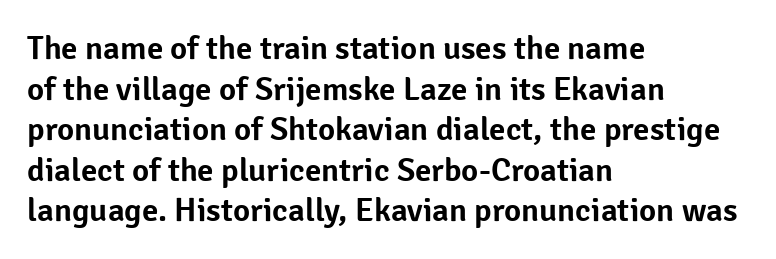
Q: Is the text italic (slanted)? A: No, it is upright.
Q: Is the typeface a serif or a sans-serif typeface? A: Sans-serif.
Q: Is the text underlined? A: No.
Q: How is the paragraph aligned? A: Left-aligned.
Q: Is the spacing between letters normal or unusually wide? A: Normal.
Q: Width (condensed, normal, or wide)? A: Normal.
Q: Stroke contrast? A: Low.
Q: x-height? A: Medium.
Q: Monospaced? A: No.
